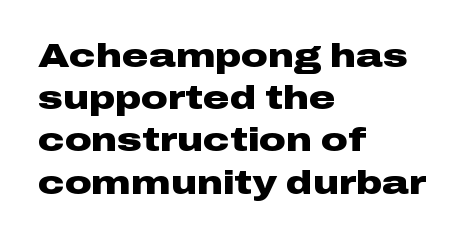
The passage shown has conventional tracking throughout. Quick note: interline space is typical. Caption: bold face, heavy strokes. The letters advance in unequal steps, a hallmark of proportional type. The lines in this sample share a left origin and differ only in where they stop.
